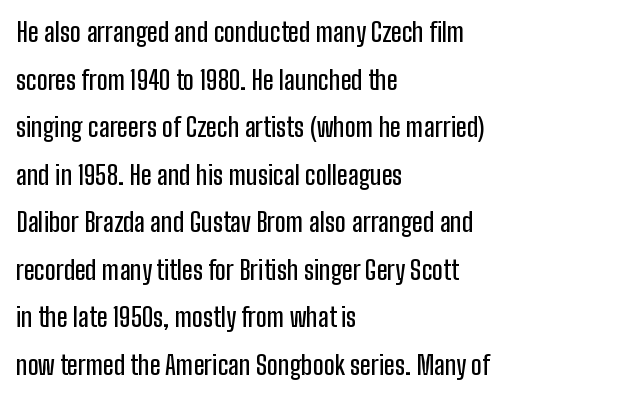
The specimen reads as upright at a glance. Descenders are the only things crossing below the line. The setting favours the left margin, as ordinary paragraphs usually do. Does extra space separate the letters? No, they use regular spacing.
